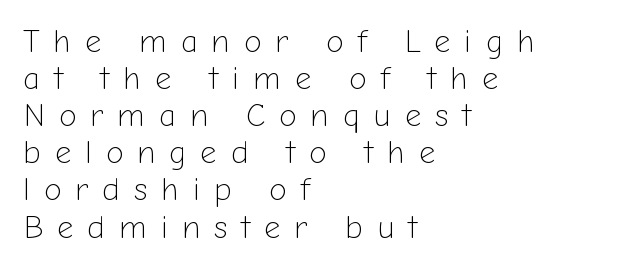
Q: Is the text bold? A: No.
Q: Is the text italic (slanted)? A: No, it is upright.
Q: Is the typeface a serif or a sans-serif typeface? A: Sans-serif.
Q: Is the text underlined? A: No.
Q: How is the paragraph aligned? A: Left-aligned.
Q: Is the spacing between letters normal or unusually wide? A: Unusually wide.
Q: Width (condensed, normal, or wide)? A: Normal.
Q: Stroke contrast? A: Low.
Q: x-height? A: Medium.
Q: Monospaced? A: No.
